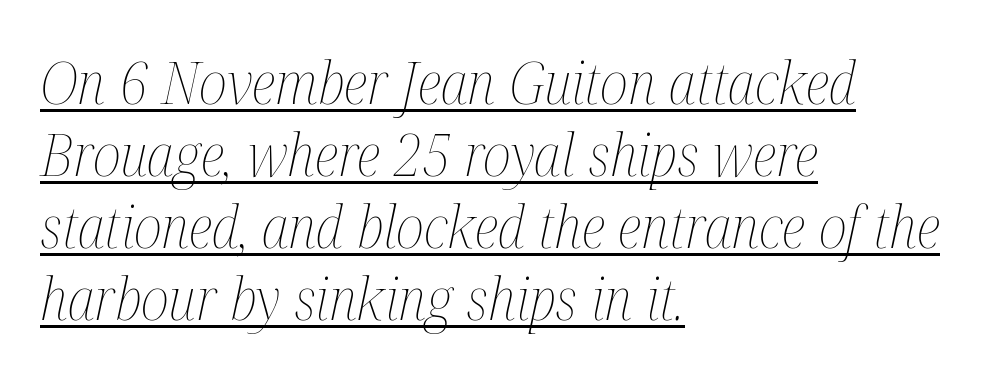
The image shows 59 px thin, condensed type, italic (leaning right); set left-aligned, line spacing 1.22x, normal letter spacing, underlined; medium stroke contrast and a medium x-height.
